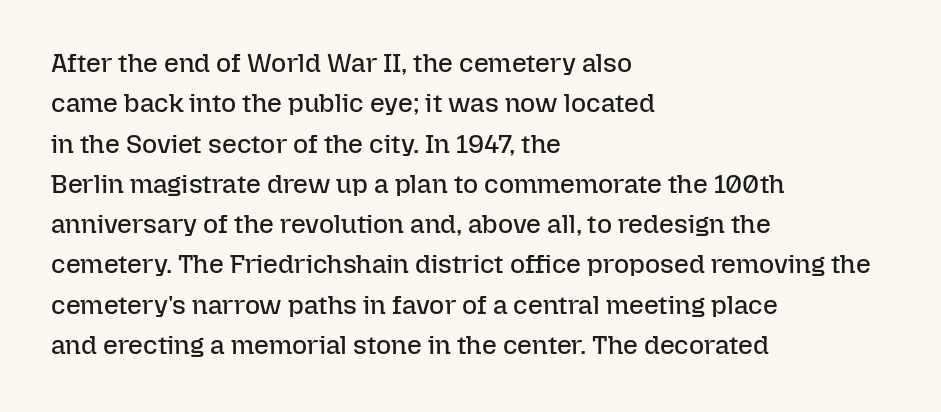
Q: Is the text bold? A: No.
Q: Is the text italic (slanted)? A: No, it is upright.
Q: Is the text underlined? A: No.
Q: How is the paragraph aligned? A: Left-aligned.
Q: Is the spacing between letters normal or unusually wide? A: Normal.
Q: Is the spacing between lines tight, normal or loose? A: Normal.
